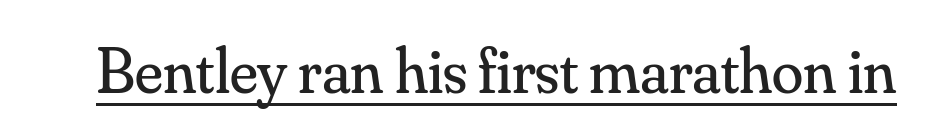
The face used here is rendered with its standard letterfit. The typeface has the unassuming heft of standard copy or less. The specimen includes a rule beneath the text block's lines. A roman cut, with each character standing at attention.
